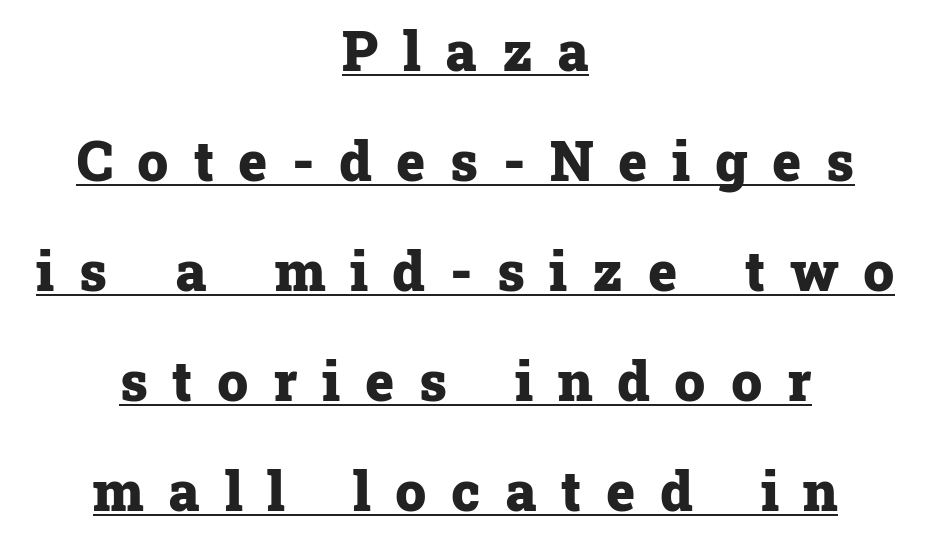
The image shows 55 px heavy serif type, upright; set centered, loose line spacing (2.0x), unusually wide letter spacing (+0.45 em), underlined; low stroke contrast and a medium x-height.
